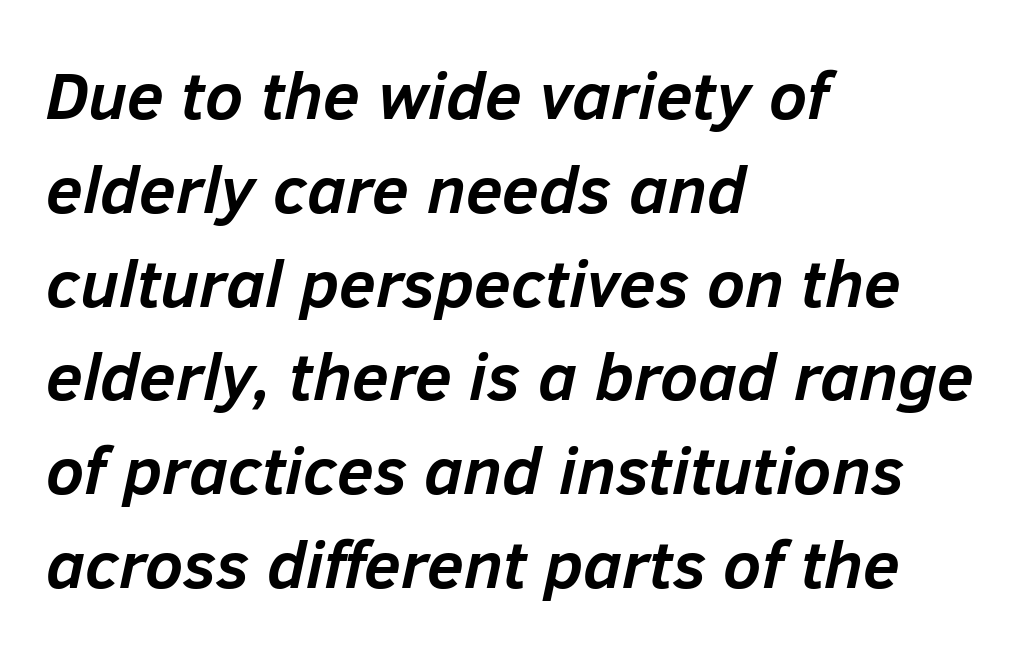
Q: Is the text bold? A: Yes.
Q: Is the text italic (slanted)? A: Yes, it leans right by about 12 degrees.
Q: Is the text underlined? A: No.
Q: How is the paragraph aligned? A: Left-aligned.
Q: Is the spacing between letters normal or unusually wide? A: Normal.
Q: Is the spacing between lines tight, normal or loose? A: Normal.
Q: Width (condensed, normal, or wide)? A: Normal.
Q: Stroke contrast? A: Low.
Q: x-height? A: Medium.
Q: Monospaced? A: No.
